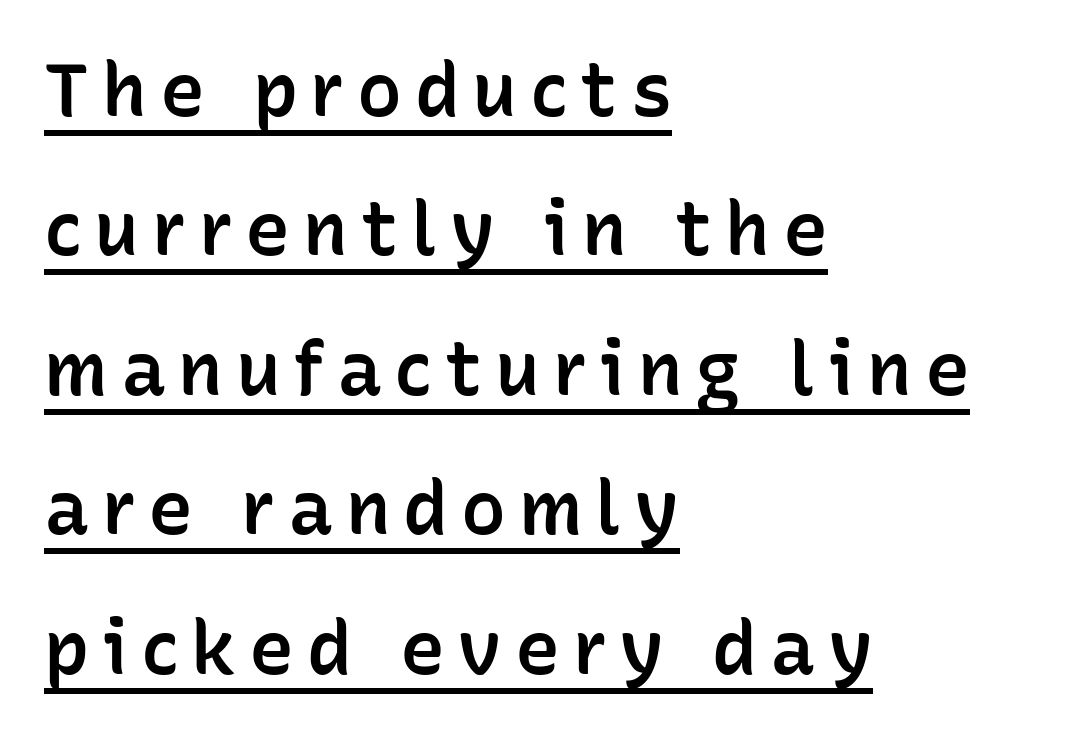
The image shows 75 px semibold sans-serif type, upright; set left-aligned, line spacing 1.86x, underlined; low stroke contrast and a medium x-height.
